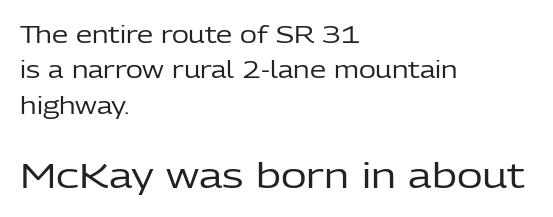
The image shows 35 px regular-weight sans-serif type, upright; set left-aligned, normal line spacing (1.54x), normal letter spacing, not underlined; the second (bottom) block is 1.52x larger; low stroke contrast and a medium x-height.
